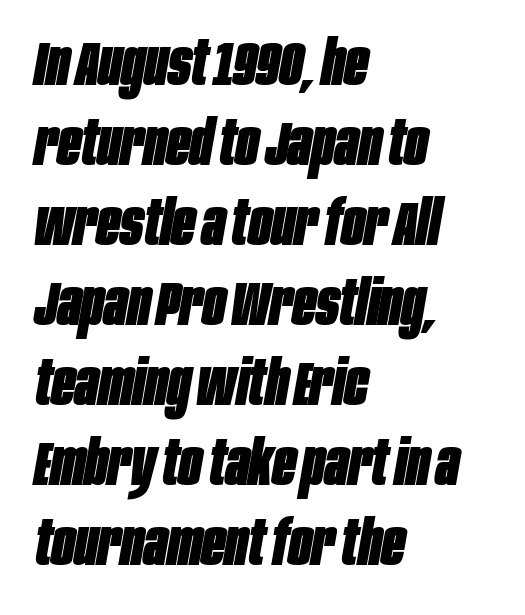
Q: Is the text bold? A: Yes.
Q: Is the text italic (slanted)? A: Yes, it leans right by about 10 degrees.
Q: Is the text underlined? A: No.
Q: How is the paragraph aligned? A: Left-aligned.
Q: Is the spacing between letters normal or unusually wide? A: Normal.
Q: Is the spacing between lines tight, normal or loose? A: Normal.
Q: Width (condensed, normal, or wide)? A: Condensed.
Q: Stroke contrast? A: Low.
Q: x-height? A: Large.
Q: Monospaced? A: No.
